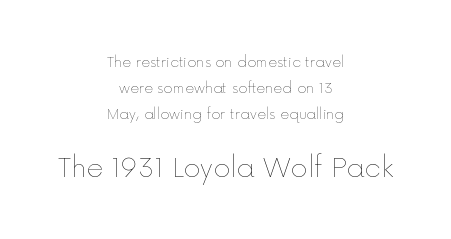
{"italic": "no", "bold": "no", "underline": "no", "align": "center", "line_spacing_ratio": 1.86, "letter_spacing": "normal", "letter_spacing_em": 0.0, "larger_block": "second", "size_ratio": 1.86, "glyph_px": 26}
